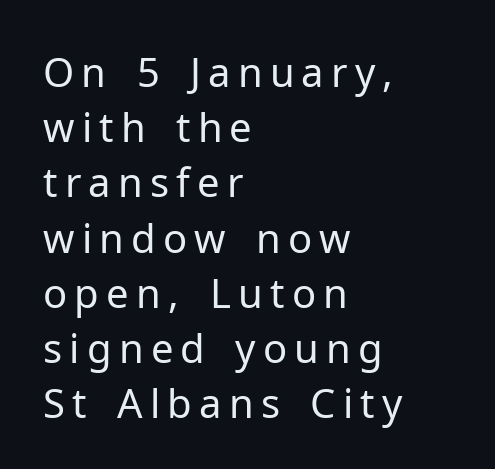
{"serif": "no", "italic": "no", "bold": "no", "weight": "regular", "width": "normal", "stroke_contrast": "low", "x_height": "medium", "monospaced": "no", "underline": "no", "align": "left", "line_spacing": "normal", "line_spacing_ratio": 1.38, "glyph_px": 40}
